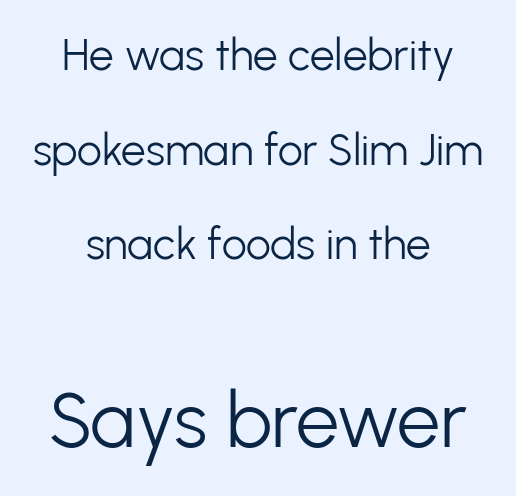
The second block has been scaled up relative to the first. Ink coverage per letter is moderate at most. Line spacing here is loose. Observe the ordinary spacing: letters are neighbours, not strangers.
